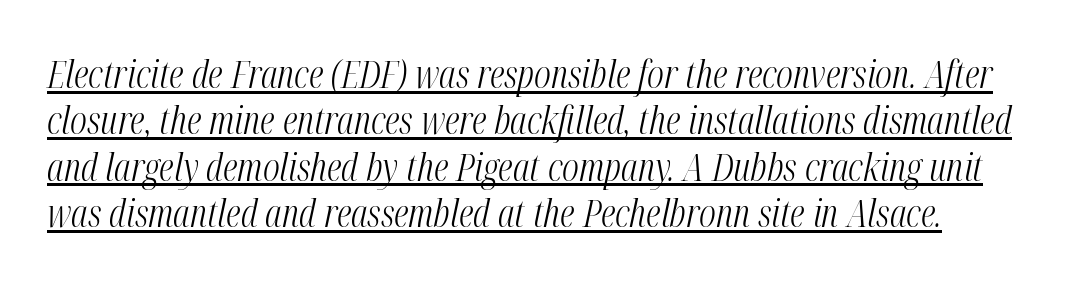
{"italic": "yes", "lean": "right", "slant_degrees": 12, "bold": "no", "weight": "light", "width": "condensed", "stroke_contrast": "medium", "x_height": "medium", "monospaced": "no", "underline": "yes", "line_spacing_ratio": 1.22, "letter_spacing": "normal", "letter_spacing_em": 0.0, "glyph_px": 38}
